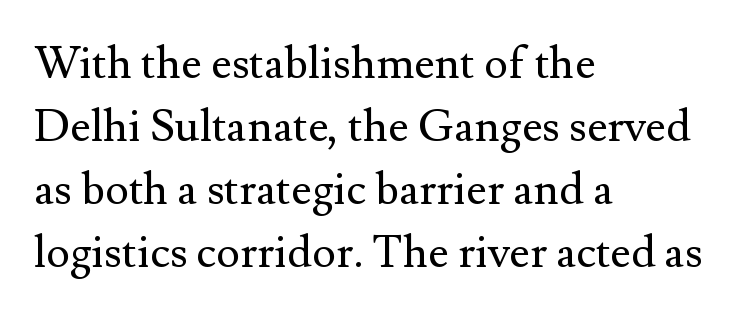
The image shows 45 px regular-weight serif type, upright; set left-aligned, normal line spacing (1.4x), normal letter spacing, not underlined; medium stroke contrast and a small x-height.
